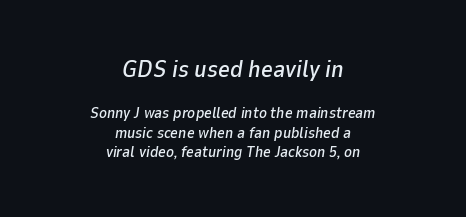
Q: Is the text italic (slanted)? A: Yes, it leans right by about 9 degrees.
Q: Is the text underlined? A: No.
Q: How is the paragraph aligned? A: Centered.
Q: Is the spacing between letters normal or unusually wide? A: Normal.
Q: Is the spacing between lines tight, normal or loose? A: Normal.
Q: Which block of text is set in a larger size, the first (top) or the second (bottom)? A: The first (top) one.
